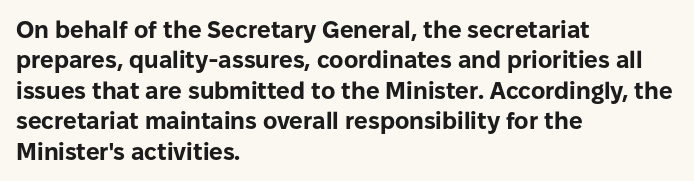
{"italic": "no", "bold": "yes", "underline": "no", "align": "left", "line_spacing": "normal", "line_spacing_ratio": 1.27, "letter_spacing": "normal", "letter_spacing_em": 0.0, "glyph_px": 24}
